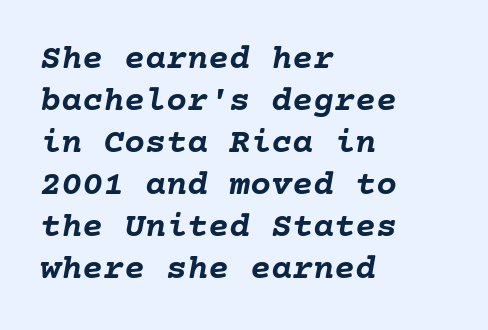
{"italic": "yes", "lean": "right", "slant_degrees": 10, "bold": "yes", "weight": "semibold", "width": "normal", "stroke_contrast": "low", "x_height": "medium", "underline": "no", "align": "left", "line_spacing_ratio": 1.2, "letter_spacing": "normal", "letter_spacing_em": 0.0, "glyph_px": 35}
